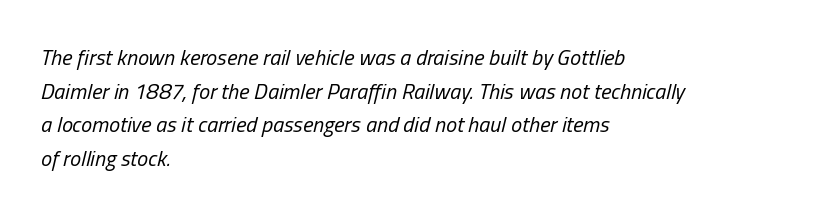
The image shows 22 px text type, italic (leaning right); set left-aligned, normal line spacing (1.53x), normal letter spacing, not underlined.
